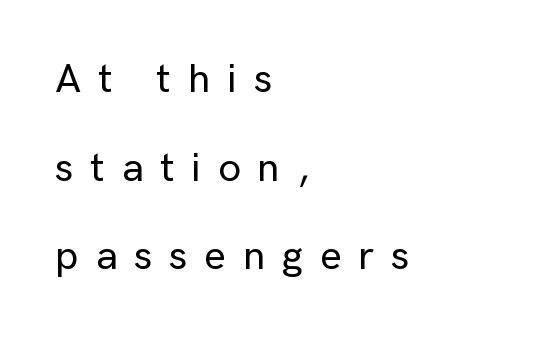
{"serif": "no", "italic": "no", "width": "normal", "stroke_contrast": "low", "x_height": "medium", "monospaced": "no", "underline": "no", "align": "left", "line_spacing": "loose", "line_spacing_ratio": 2.16, "letter_spacing": "wide", "letter_spacing_em": 0.41, "glyph_px": 41}
